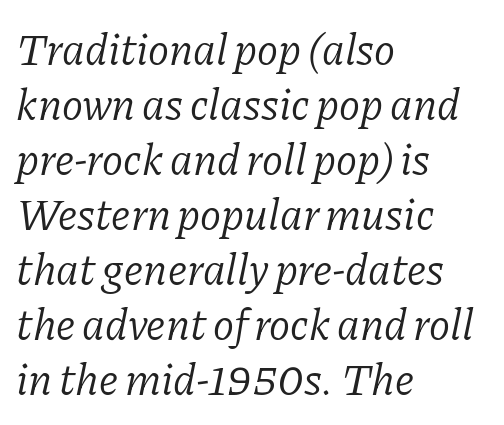
Q: Is the text bold? A: No.
Q: Is the text italic (slanted)? A: Yes, it leans right by about 11 degrees.
Q: Is the typeface a serif or a sans-serif typeface? A: Serif.
Q: Is the text underlined? A: No.
Q: How is the paragraph aligned? A: Left-aligned.
Q: Is the spacing between letters normal or unusually wide? A: Normal.
Q: Is the spacing between lines tight, normal or loose? A: Normal.
Q: Width (condensed, normal, or wide)? A: Normal.
Q: Stroke contrast? A: Low.
Q: x-height? A: Medium.
Q: Monospaced? A: No.
